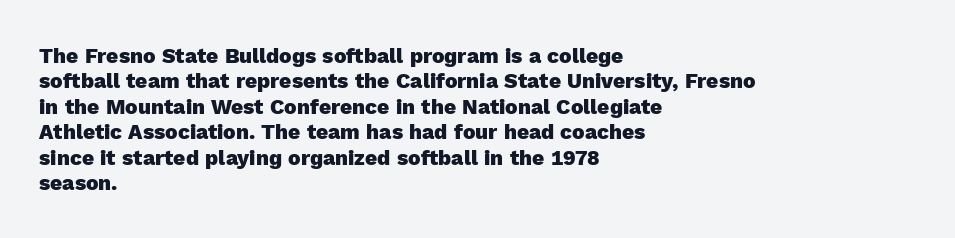
The image shows 21 px bold type, upright; set left-aligned, line spacing 1.21x, normal letter spacing, not underlined.
